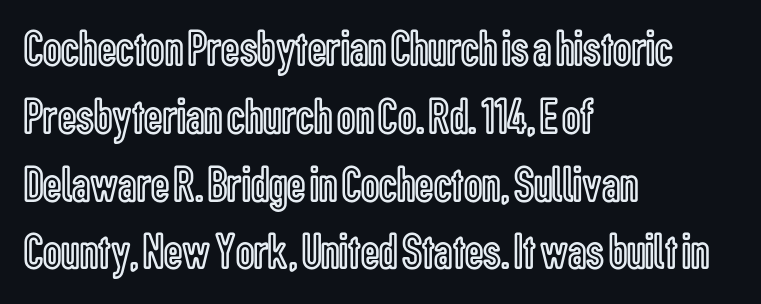
The font's upright variant was chosen for this text. Has an underline been added? It has not. Nobody touched the tracking dial on this one. Summary of vertical rhythm: regular, with standard interline spacing. The rendering anchors every line to the left-hand side. Looks like regular typesetting: each glyph gets only the width it needs.
